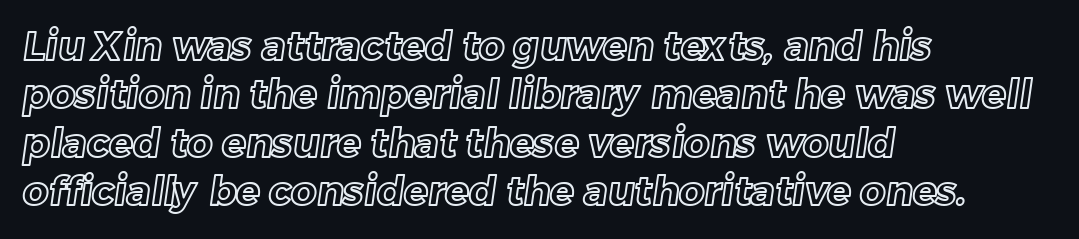
{"width": "normal", "x_height": "medium", "monospaced": "no", "underline": "no", "align": "left", "line_spacing_ratio": 1.21, "letter_spacing": "normal", "letter_spacing_em": 0.0, "glyph_px": 40}
